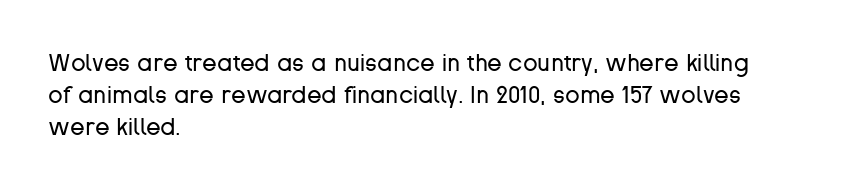
{"italic": "no", "bold": "no", "underline": "no", "align": "left", "line_spacing": "normal", "line_spacing_ratio": 1.34, "letter_spacing": "normal", "letter_spacing_em": 0.0, "glyph_px": 24}
